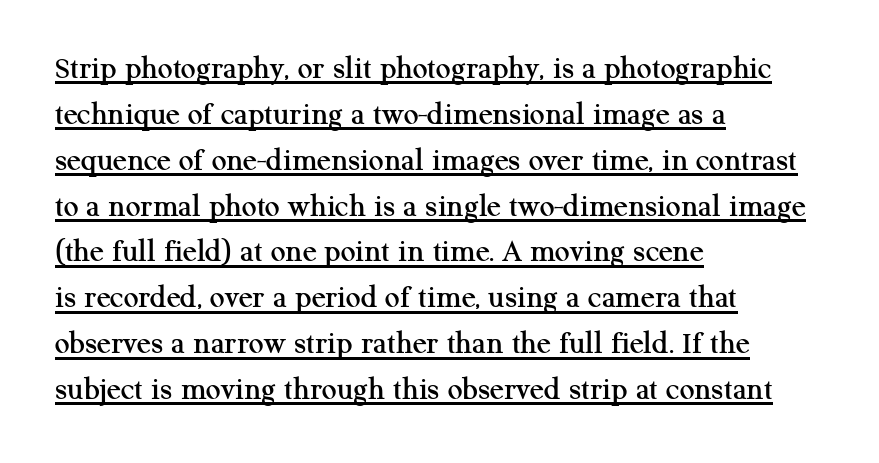
The typography opts for an upright posture over an oblique one. Visually the block forms a straight wall on the left and a jagged coastline on the right. Is this a fixed-width face? No — the glyphs have proportional, varying widths. The type is set solid horizontally, with unmodified tracking. The text was rendered using a seriffed face with decorative stroke endings. Underlining? Definitely there.
